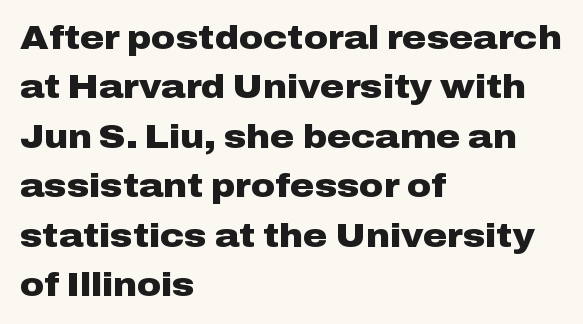
The image shows 33 px heavy, wide sans-serif type, upright; set left-aligned, normal line spacing (1.5x), normal letter spacing, not underlined; low stroke contrast and a medium x-height.
